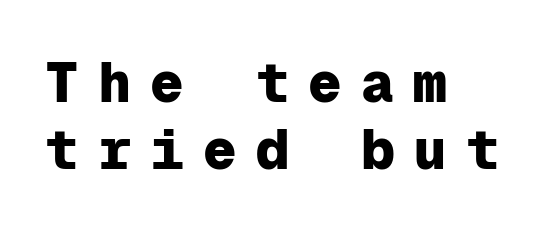
The line texture is sparse and dotted thanks to wide tracking. The rendering uses a bold face; every stroke is thick and dark. A classic flush-left, rag-right setting is used for this passage. Every character here occupies the same horizontal width, giving the sample a typewriter-like rhythm.
